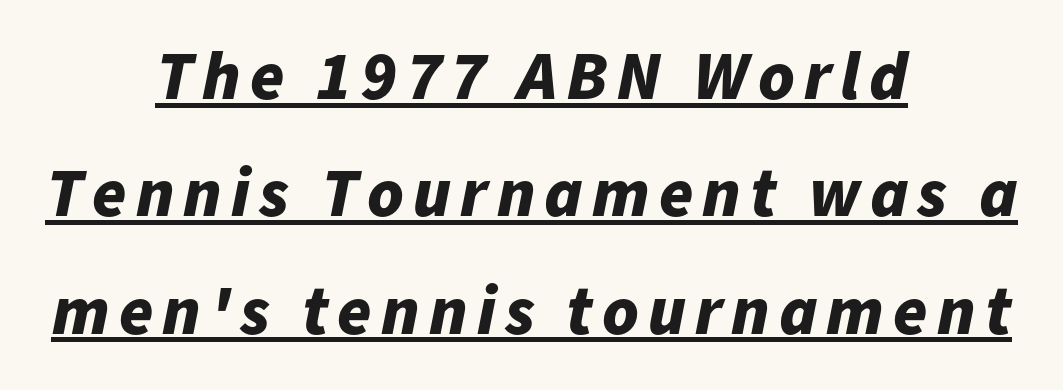
{"italic": "yes", "lean": "right", "slant_degrees": 11, "bold": "yes", "weight": "bold", "width": "normal", "stroke_contrast": "low", "x_height": "medium", "monospaced": "no", "underline": "yes", "align": "center", "line_spacing": "normal", "line_spacing_ratio": 1.7, "glyph_px": 69}
